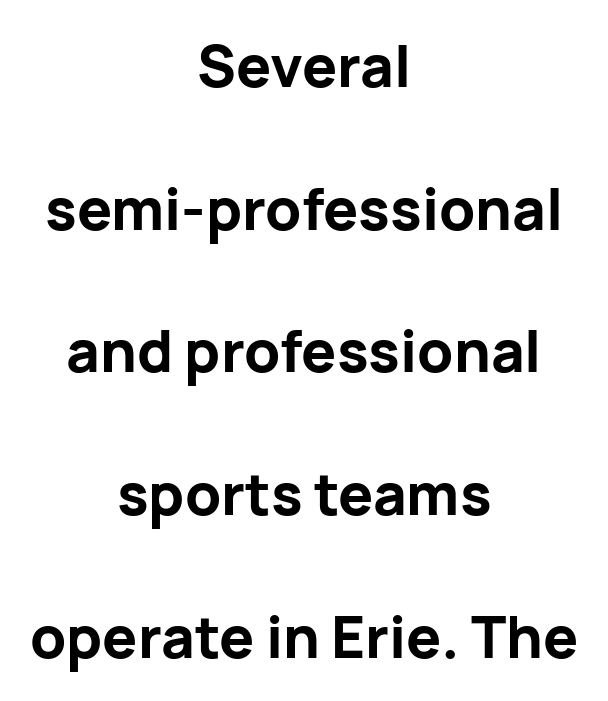
Check under the words: just untouched page. Horizontal bands of white between lines are thick stripes. Letterform terminals end flat and unadorned throughout the passage. Summary of weight: heavy, a full bold.
